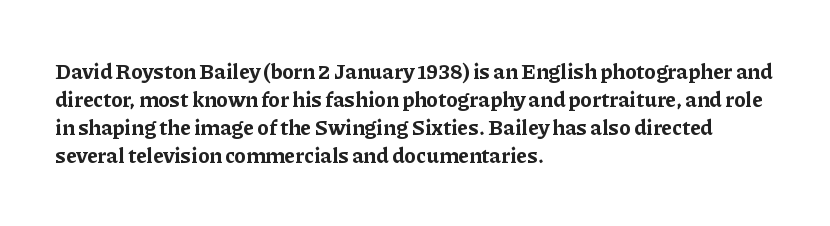
The image shows 21 px bold type, upright; set left-aligned, normal line spacing (1.34x), normal letter spacing, not underlined.
